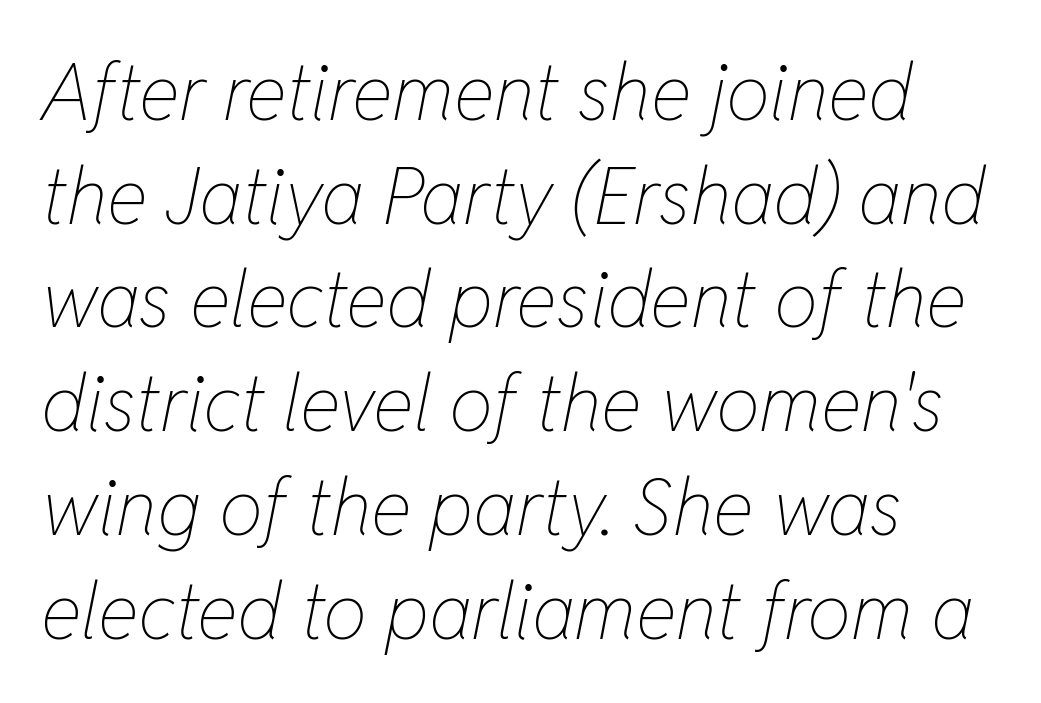
The image shows 78 px thin, condensed type, italic (leaning right); set left-aligned, normal line spacing (1.33x), normal letter spacing, not underlined; low stroke contrast and a medium x-height.
